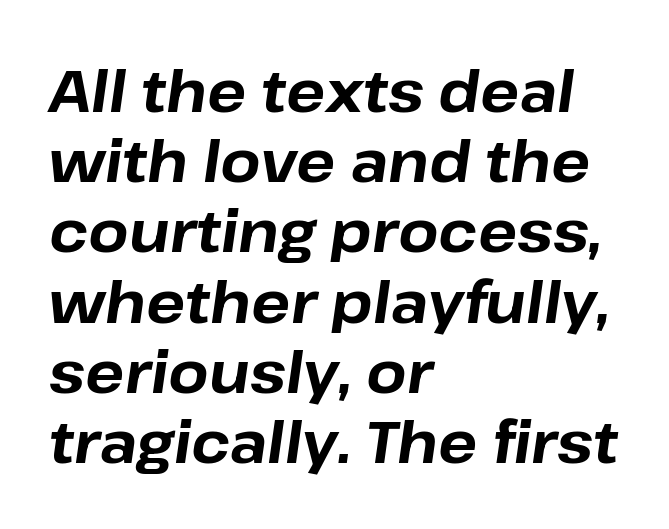
Q: Is the text bold? A: Yes.
Q: Is the text italic (slanted)? A: Yes, it leans right by about 8 degrees.
Q: Is the text underlined? A: No.
Q: How is the paragraph aligned? A: Left-aligned.
Q: Is the spacing between letters normal or unusually wide? A: Normal.
Q: Width (condensed, normal, or wide)? A: Normal.
Q: Stroke contrast? A: Low.
Q: x-height? A: Medium.
Q: Monospaced? A: No.
